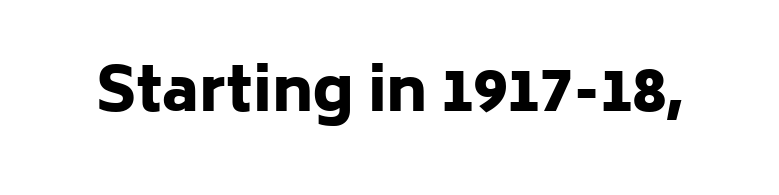
Words float on clear page, feet unadorned. Notice how the stems are strictly vertical — no italics here. A typesetter would call this proportional, since set widths differ per character. Short note: letters normally spaced.
